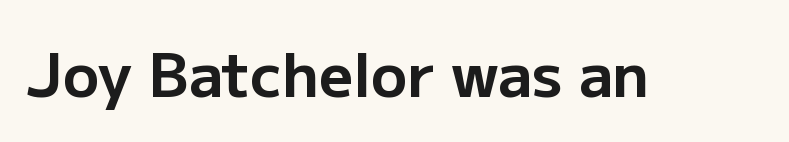
{"serif": "no", "italic": "no", "bold": "yes", "weight": "bold", "width": "normal", "stroke_contrast": "low", "x_height": "medium", "monospaced": "no", "underline": "no", "letter_spacing": "normal", "letter_spacing_em": 0.0, "glyph_px": 60}
